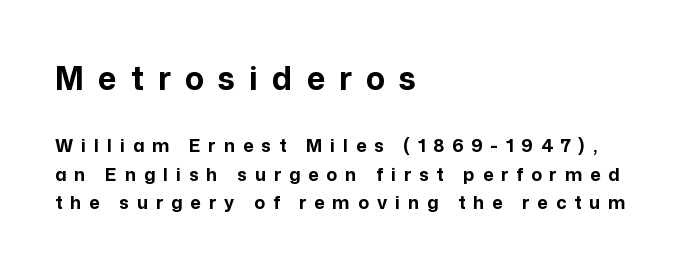
The image shows 32 px bold sans-serif type, upright; set left-aligned, normal line spacing (1.6x), unusually wide letter spacing (+0.44 em), not underlined; the first (top) block is 1.78x larger; low stroke contrast and a medium x-height.
